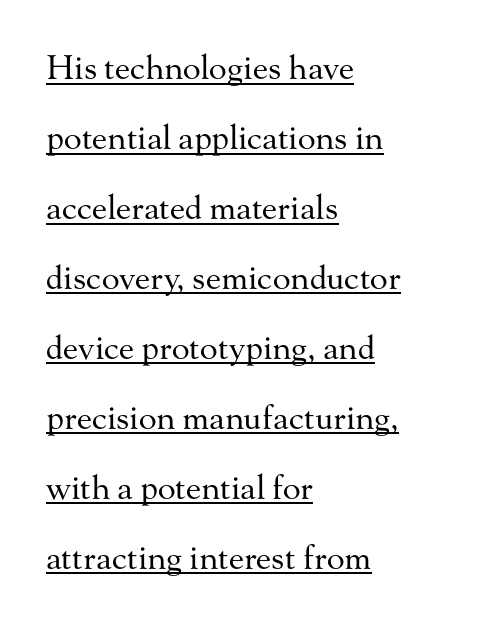
Q: Is the text bold? A: No.
Q: Is the text italic (slanted)? A: No, it is upright.
Q: Is the typeface a serif or a sans-serif typeface? A: Serif.
Q: Is the text underlined? A: Yes.
Q: How is the paragraph aligned? A: Left-aligned.
Q: Is the spacing between letters normal or unusually wide? A: Normal.
Q: Is the spacing between lines tight, normal or loose? A: Loose.
Q: Width (condensed, normal, or wide)? A: Normal.
Q: Stroke contrast? A: Medium.
Q: x-height? A: Small.
Q: Monospaced? A: No.
